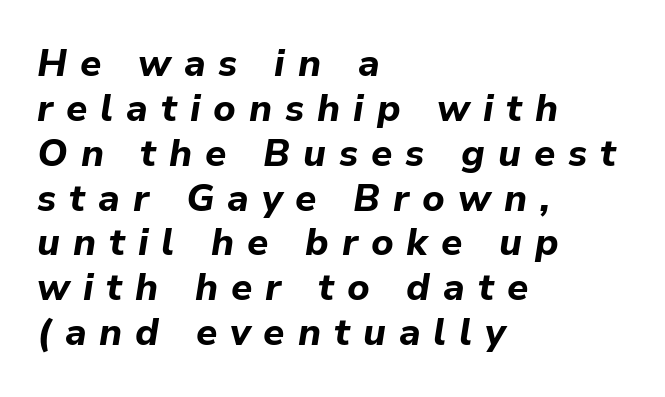
Q: Is the text bold? A: Yes.
Q: Is the text italic (slanted)? A: Yes, it leans right by about 9 degrees.
Q: Is the text underlined? A: No.
Q: How is the paragraph aligned? A: Left-aligned.
Q: Is the spacing between letters normal or unusually wide? A: Unusually wide.
Q: Width (condensed, normal, or wide)? A: Normal.
Q: Stroke contrast? A: Low.
Q: x-height? A: Medium.
Q: Monospaced? A: No.
